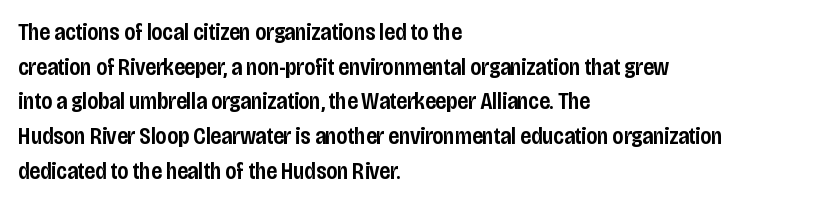
Q: Is the text bold? A: Semi-bold.
Q: Is the text italic (slanted)? A: No, it is upright.
Q: Is the text underlined? A: No.
Q: How is the paragraph aligned? A: Left-aligned.
Q: Is the spacing between letters normal or unusually wide? A: Normal.
Q: Is the spacing between lines tight, normal or loose? A: Normal.
